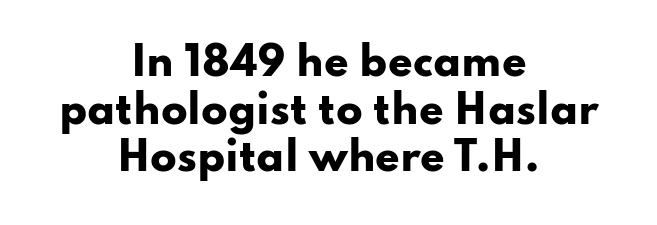
{"serif": "no", "italic": "no", "bold": "yes", "weight": "heavy", "width": "wide", "stroke_contrast": "low", "x_height": "small", "monospaced": "no", "underline": "no", "align": "center", "line_spacing_ratio": 1.22, "letter_spacing": "normal", "letter_spacing_em": 0.0, "glyph_px": 39}
